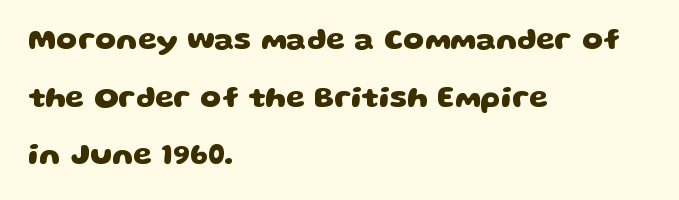
The image shows 30 px heavy, wide sans-serif type; set left-aligned, loose line spacing (1.92x), normal letter spacing, not underlined; low stroke contrast and a large x-height.
